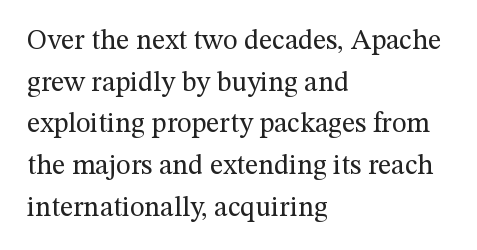
The image shows 28 px regular-weight serif type, upright; set left-aligned, normal line spacing (1.49x), normal letter spacing, not underlined; medium stroke contrast and a medium x-height.
